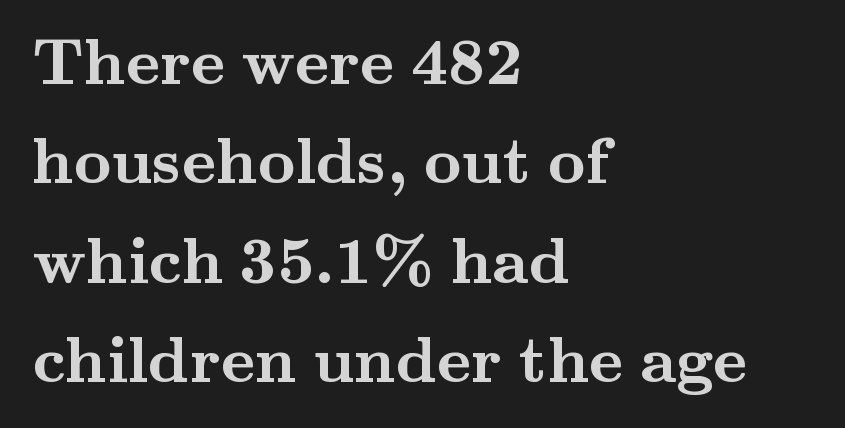
The image shows 65 px semibold, wide serif type, upright; set left-aligned, normal line spacing (1.53x), normal letter spacing, not underlined; medium stroke contrast and a small x-height.
